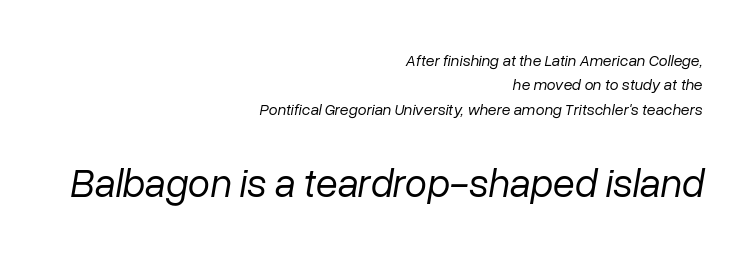
{"italic": "yes", "lean": "right", "slant_degrees": 10, "bold": "no", "weight": "regular", "width": "normal", "stroke_contrast": "low", "x_height": "medium", "monospaced": "no", "underline": "no", "align": "right", "line_spacing": "normal", "line_spacing_ratio": 1.53, "letter_spacing": "normal", "letter_spacing_em": 0.0, "larger_block": "second", "size_ratio": 2.5, "glyph_px": 40}
